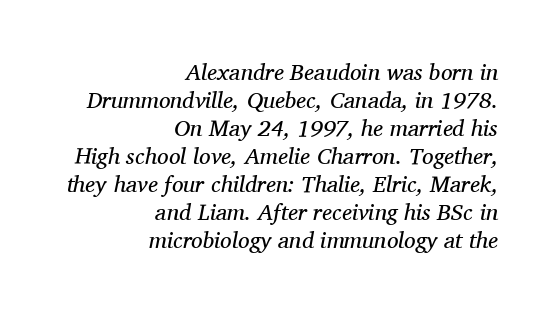
Q: Is the text bold? A: No.
Q: Is the text italic (slanted)? A: Yes, it leans right by about 11 degrees.
Q: Is the text underlined? A: No.
Q: How is the paragraph aligned? A: Right-aligned.
Q: Is the spacing between letters normal or unusually wide? A: Normal.
